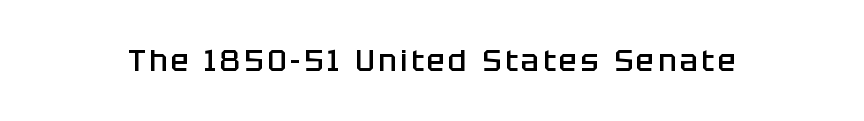
{"serif": "no", "italic": "no", "bold": "semi", "weight": "semibold", "width": "normal", "stroke_contrast": "low", "x_height": "large", "monospaced": "no", "underline": "no", "glyph_px": 30}
